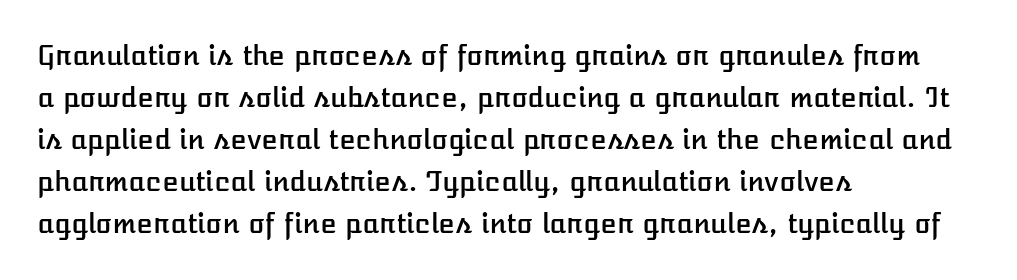
Q: Is the text italic (slanted)? A: No, it is upright.
Q: Is the text underlined? A: No.
Q: How is the paragraph aligned? A: Left-aligned.
Q: Is the spacing between letters normal or unusually wide? A: Normal.
Q: Is the spacing between lines tight, normal or loose? A: Normal.
